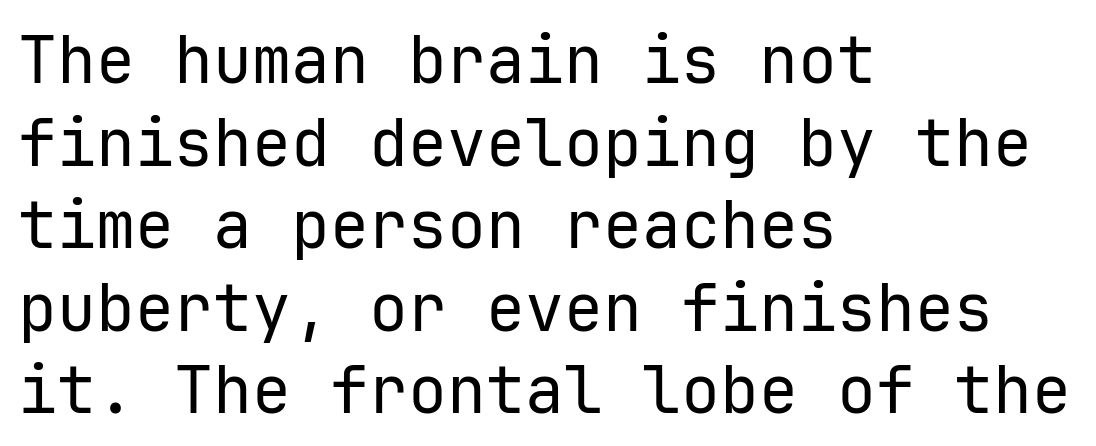
The image shows 65 px regular-weight sans-serif type, upright, monospaced; set left-aligned, normal line spacing (1.27x), normal letter spacing, not underlined; low stroke contrast and a medium x-height.
